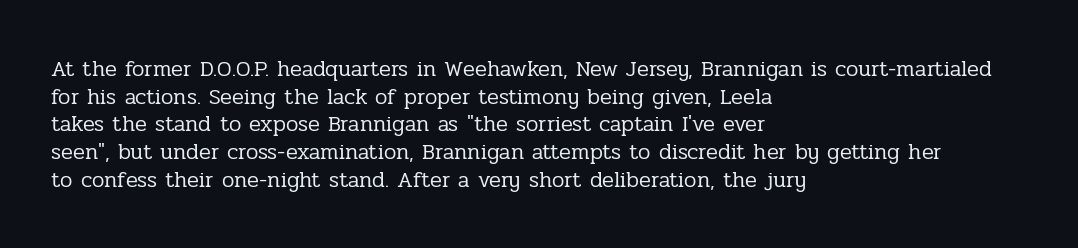
{"italic": "no", "bold": "no", "underline": "no", "align": "left", "line_spacing": "normal", "line_spacing_ratio": 1.26, "letter_spacing": "normal", "letter_spacing_em": 0.0, "glyph_px": 22}
